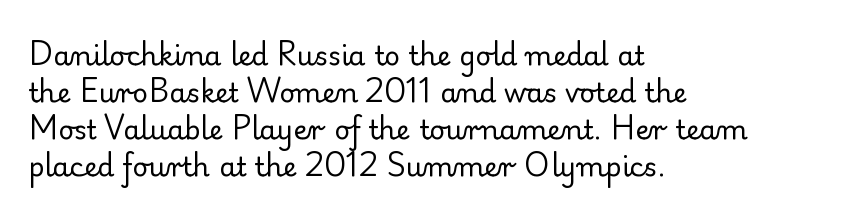
Reading down the block, your eye returns to a fixed left position each line. Tall strokes in this sample are plumb rather than angled. The rendering uses a moderate line-height, typical for paragraphs. This is not heavy type; no bold has been used. Any mark beneath the type? The region is blank. Each word holds together tightly as a unit, with standard inter-letter gaps.
